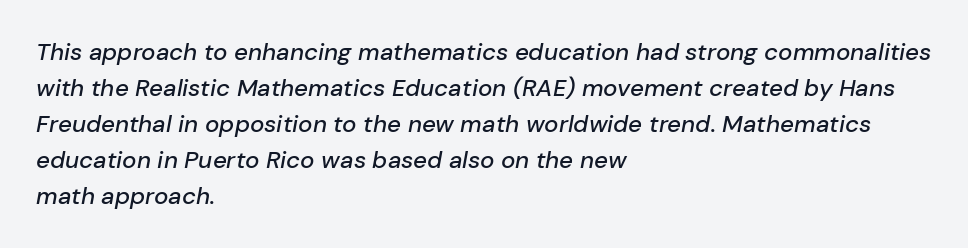
Q: Is the text italic (slanted)? A: Yes, it leans right by about 10 degrees.
Q: Is the text underlined? A: No.
Q: How is the paragraph aligned? A: Left-aligned.
Q: Is the spacing between letters normal or unusually wide? A: Normal.
Q: Is the spacing between lines tight, normal or loose? A: Normal.
